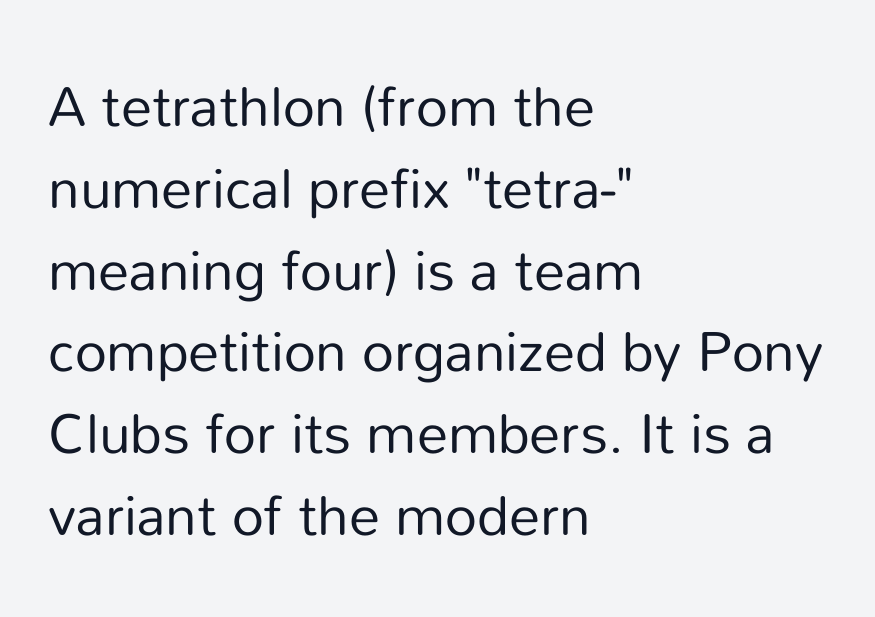
{"serif": "no", "italic": "no", "bold": "no", "weight": "regular", "width": "normal", "stroke_contrast": "low", "x_height": "medium", "monospaced": "no", "underline": "no", "align": "left", "line_spacing": "normal", "line_spacing_ratio": 1.46, "letter_spacing": "normal", "letter_spacing_em": 0.0, "glyph_px": 56}
